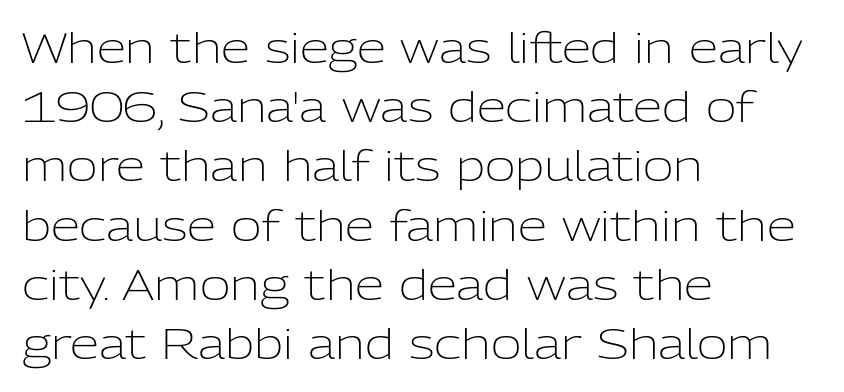
{"serif": "no", "italic": "no", "bold": "no", "weight": "light", "width": "normal", "stroke_contrast": "low", "x_height": "medium", "monospaced": "no", "underline": "no", "align": "left", "line_spacing": "normal", "line_spacing_ratio": 1.41, "letter_spacing": "normal", "letter_spacing_em": 0.0, "glyph_px": 42}
